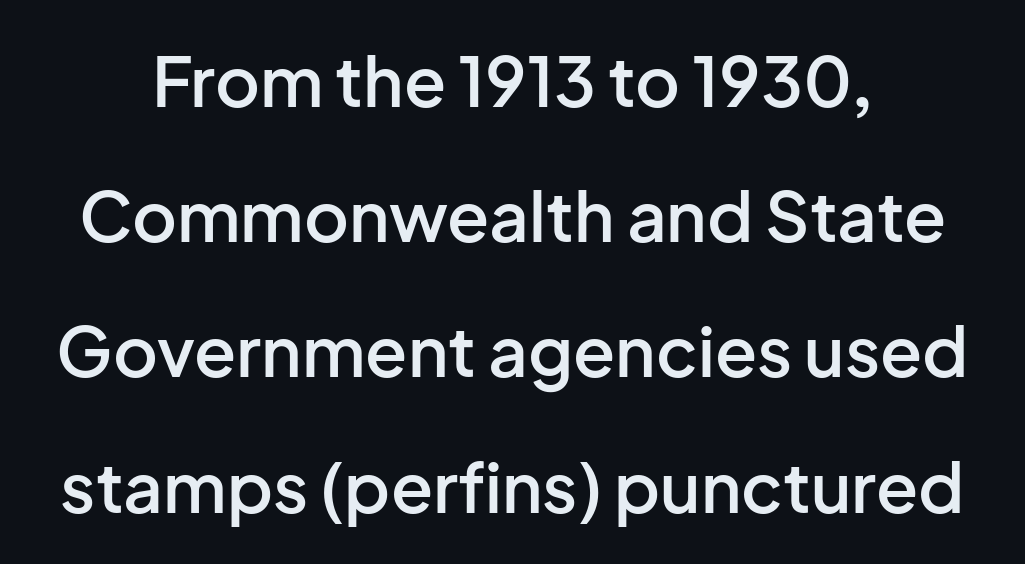
The image shows 69 px semibold sans-serif type, upright; set centered, loose line spacing (1.96x), normal letter spacing, not underlined; low stroke contrast and a medium x-height.
